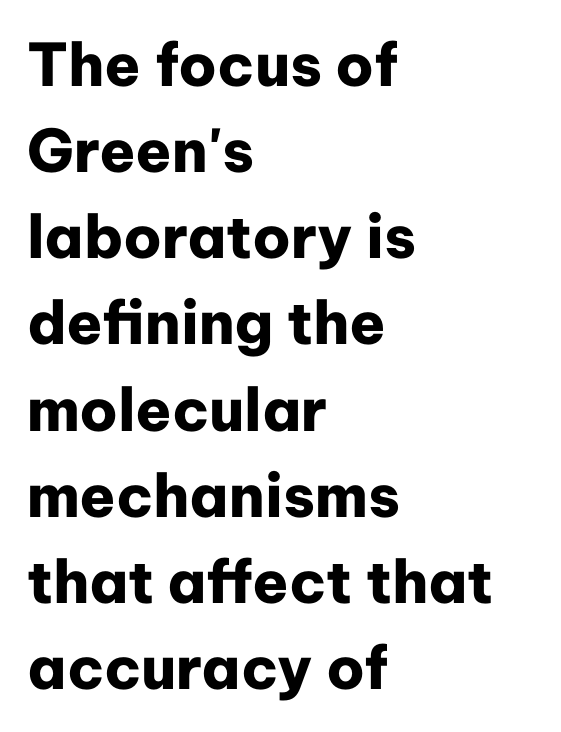
Spacing verdict: proportional, widths tailored to each character. Each line starts at the same left margin while the right side varies. A dark, heavy texture on the line: the type is bold. A typesetter would call this leading conventional body-copy spacing. In terms of letterspacing, this is plain default setting.
